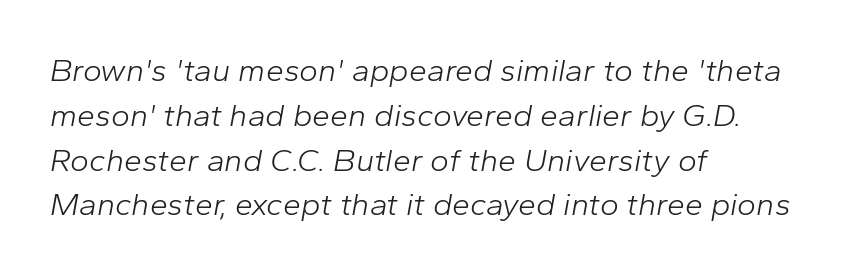
The image shows 32 px light type, italic (leaning right); set left-aligned, normal line spacing (1.4x), normal letter spacing, not underlined; low stroke contrast and a medium x-height.
